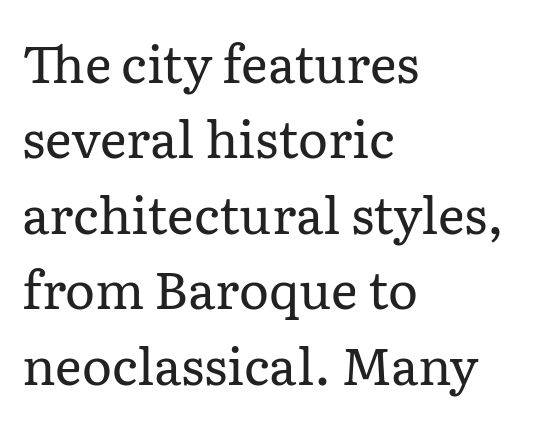
Looks like regular typesetting: each glyph gets only the width it needs. Vertical spacing — default. The gaps between neighbouring characters are ordinary and unremarkable. A quiet, ordinary-to-light weight characterises the typeface. Ordinary non-slanted type is in use. Alignment: flush left.
